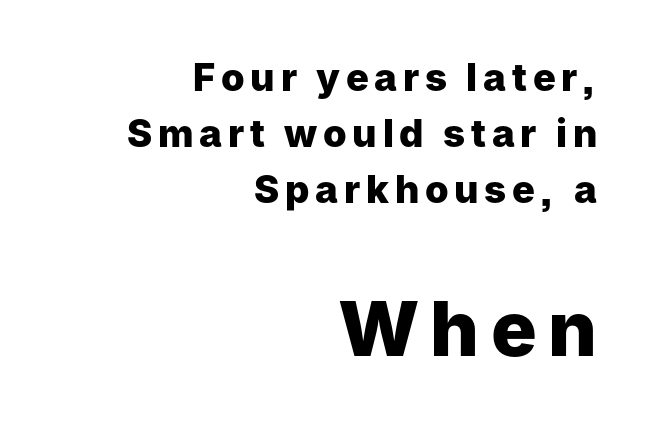
{"serif": "no", "italic": "no", "bold": "yes", "weight": "heavy", "width": "normal", "stroke_contrast": "low", "x_height": "medium", "monospaced": "no", "underline": "no", "align": "right", "line_spacing": "normal", "line_spacing_ratio": 1.47, "larger_block": "second", "size_ratio": 2.0, "glyph_px": 76}
